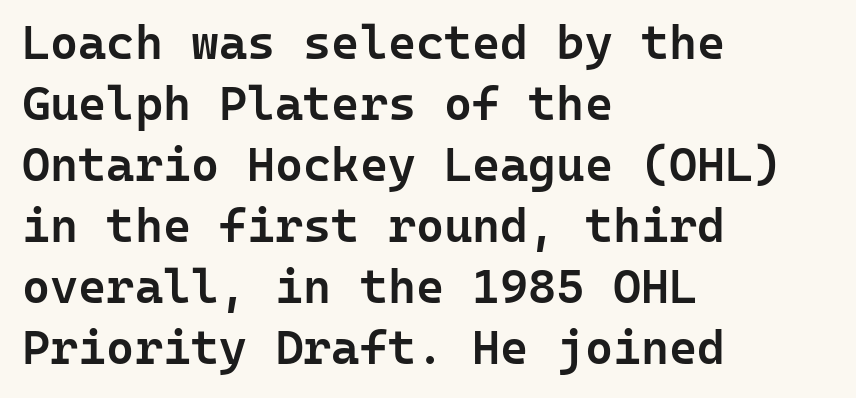
Q: Is the text bold? A: Semi-bold.
Q: Is the text italic (slanted)? A: No, it is upright.
Q: Is the typeface a serif or a sans-serif typeface? A: Sans-serif.
Q: Is the text underlined? A: No.
Q: How is the paragraph aligned? A: Left-aligned.
Q: Is the spacing between letters normal or unusually wide? A: Normal.
Q: Is the spacing between lines tight, normal or loose? A: Normal.
Q: Width (condensed, normal, or wide)? A: Normal.
Q: Stroke contrast? A: Low.
Q: x-height? A: Medium.
Q: Monospaced? A: Yes.
